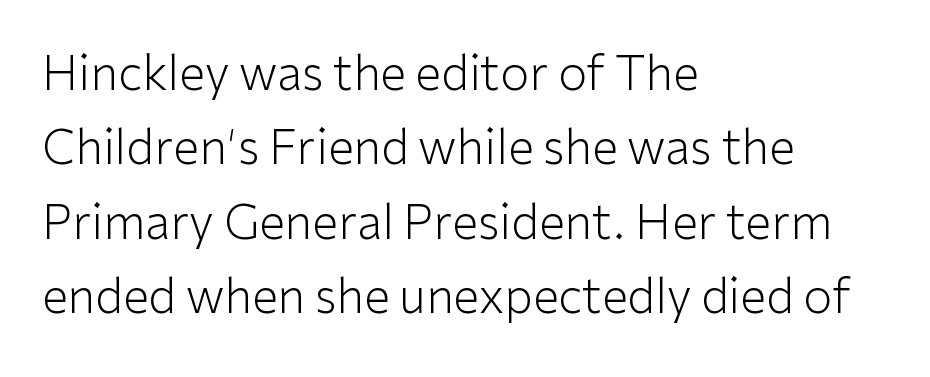
Q: Is the text bold? A: No.
Q: Is the text italic (slanted)? A: No, it is upright.
Q: Is the typeface a serif or a sans-serif typeface? A: Sans-serif.
Q: Is the text underlined? A: No.
Q: How is the paragraph aligned? A: Left-aligned.
Q: Is the spacing between letters normal or unusually wide? A: Normal.
Q: Is the spacing between lines tight, normal or loose? A: Normal.
Q: Width (condensed, normal, or wide)? A: Normal.
Q: Stroke contrast? A: Low.
Q: x-height? A: Medium.
Q: Monospaced? A: No.
